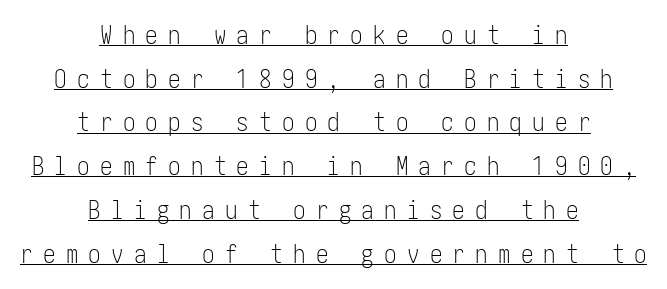
The image shows 25 px text type, upright; set centered, line spacing 1.75x, unusually wide letter spacing (+0.41 em), underlined.
